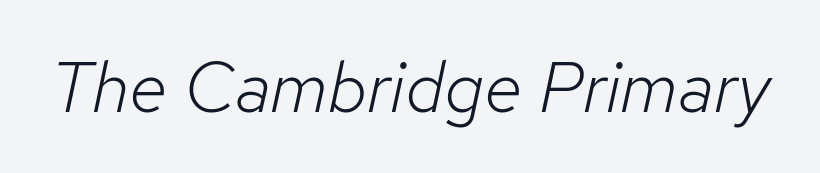
Q: Is the text bold? A: No.
Q: Is the text italic (slanted)? A: Yes, it leans right by about 12 degrees.
Q: Is the text underlined? A: No.
Q: Is the spacing between letters normal or unusually wide? A: Normal.
Q: Width (condensed, normal, or wide)? A: Normal.
Q: Stroke contrast? A: Low.
Q: x-height? A: Medium.
Q: Monospaced? A: No.
